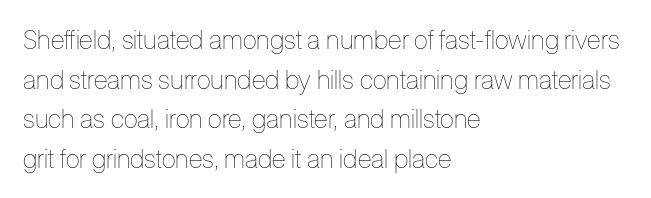
{"italic": "no", "bold": "no", "underline": "no", "align": "left", "line_spacing": "normal", "line_spacing_ratio": 1.52, "letter_spacing": "normal", "letter_spacing_em": 0.0, "glyph_px": 26}
